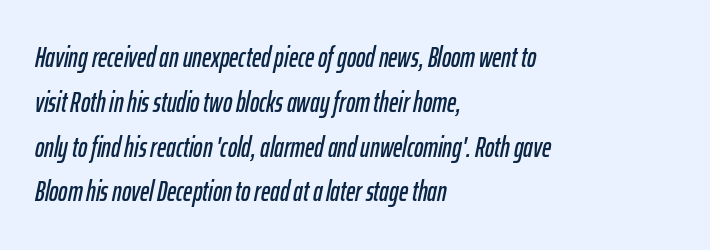
Q: Is the text italic (slanted)? A: Yes, it leans right by about 12 degrees.
Q: Is the text underlined? A: No.
Q: How is the paragraph aligned? A: Left-aligned.
Q: Is the spacing between letters normal or unusually wide? A: Normal.
Q: Is the spacing between lines tight, normal or loose? A: Normal.
Q: Width (condensed, normal, or wide)? A: Condensed.
Q: Stroke contrast? A: Low.
Q: x-height? A: Medium.
Q: Monospaced? A: No.
